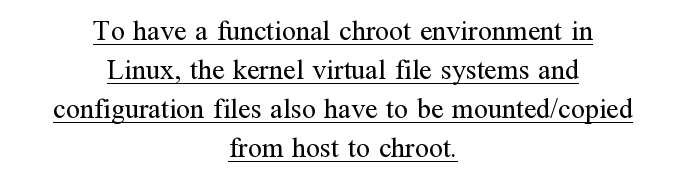
Q: Is the text bold? A: No.
Q: Is the text italic (slanted)? A: No, it is upright.
Q: Is the typeface a serif or a sans-serif typeface? A: Serif.
Q: Is the text underlined? A: Yes.
Q: How is the paragraph aligned? A: Centered.
Q: Is the spacing between letters normal or unusually wide? A: Normal.
Q: Is the spacing between lines tight, normal or loose? A: Normal.
Q: Width (condensed, normal, or wide)? A: Normal.
Q: Stroke contrast? A: Medium.
Q: x-height? A: Medium.
Q: Monospaced? A: No.
